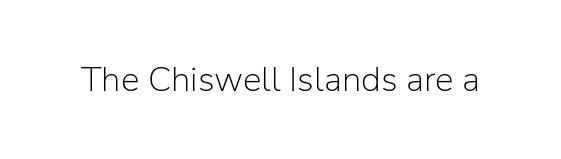
A typesetter would label this face a sans. A roman cut, with each character standing at attention. Type without underlining. Proportional: the letters do not fall into vertical columns. The characters are drawn with everyday or finer stroke widths.
